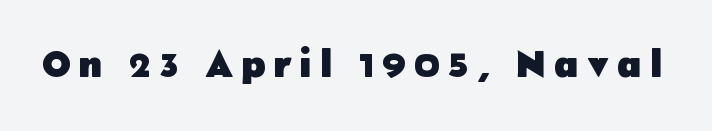
The letters advance in unequal steps, a hallmark of proportional type. A typesetter would label this face a sans. Words appear elongated and porous because spacing is wide. Ordinary non-slanted type is in use.
